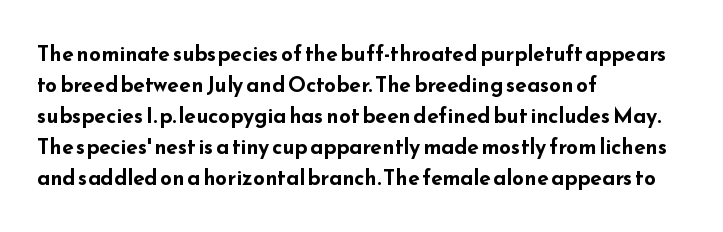
Q: Is the text bold? A: Yes.
Q: Is the text italic (slanted)? A: No, it is upright.
Q: Is the text underlined? A: No.
Q: How is the paragraph aligned? A: Left-aligned.
Q: Is the spacing between letters normal or unusually wide? A: Normal.
Q: Is the spacing between lines tight, normal or loose? A: Normal.
